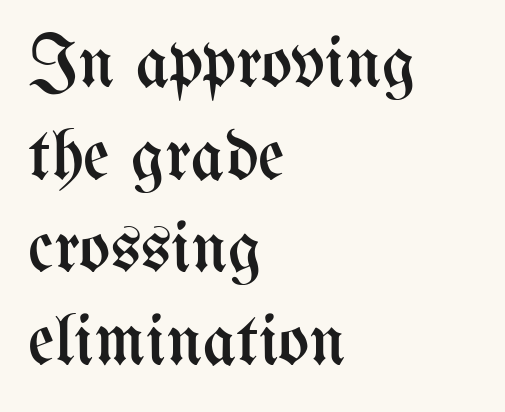
Just letters on the line, the space beneath them empty. Here the designer chose a conventional face with non-uniform glyph widths. A normal amount of white space separates one row of letters from the next. Unbolded letterforms with no extra heft. Ordinary non-slanted type is in use. What stands out about the letter spacing? Nothing — it is the standard amount.
